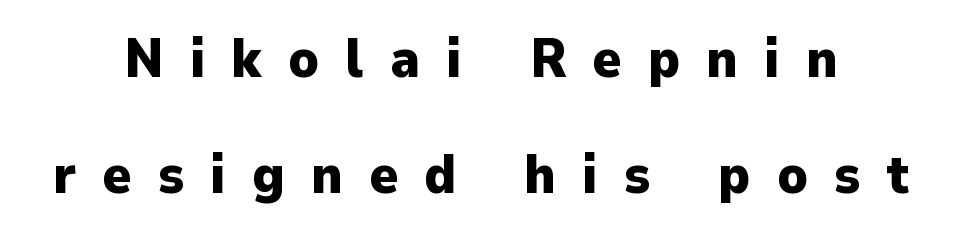
Q: Is the text bold? A: Yes.
Q: Is the text italic (slanted)? A: No, it is upright.
Q: Is the typeface a serif or a sans-serif typeface? A: Sans-serif.
Q: Is the text underlined? A: No.
Q: Is the spacing between letters normal or unusually wide? A: Unusually wide.
Q: Is the spacing between lines tight, normal or loose? A: Loose.
Q: Width (condensed, normal, or wide)? A: Normal.
Q: Stroke contrast? A: Low.
Q: x-height? A: Medium.
Q: Monospaced? A: No.
